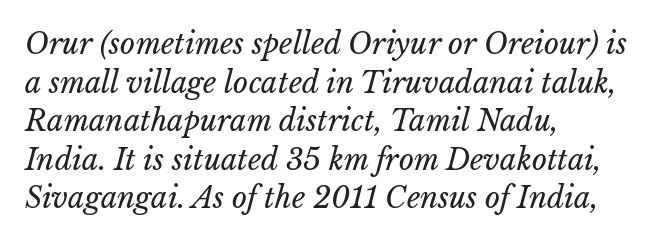
{"italic": "yes", "lean": "right", "slant_degrees": 15, "bold": "no", "weight": "regular", "width": "normal", "stroke_contrast": "low", "x_height": "medium", "monospaced": "no", "underline": "no", "align": "left", "line_spacing": "normal", "line_spacing_ratio": 1.33, "letter_spacing": "normal", "letter_spacing_em": 0.0, "glyph_px": 29}
